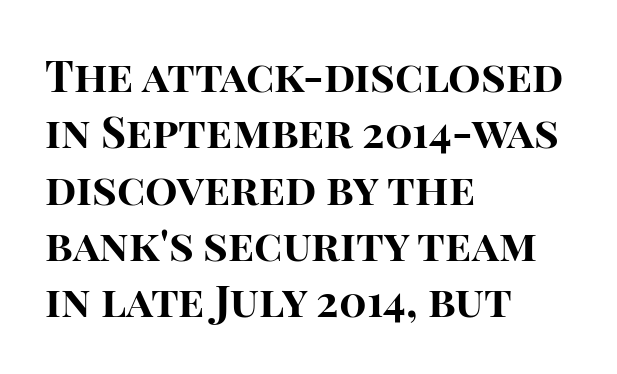
{"serif": "no", "italic": "no", "bold": "yes", "weight": "bold", "width": "normal", "stroke_contrast": "high", "x_height": "large", "monospaced": "no", "underline": "no", "align": "left", "line_spacing": "normal", "line_spacing_ratio": 1.31, "letter_spacing": "normal", "letter_spacing_em": 0.0, "glyph_px": 43}
